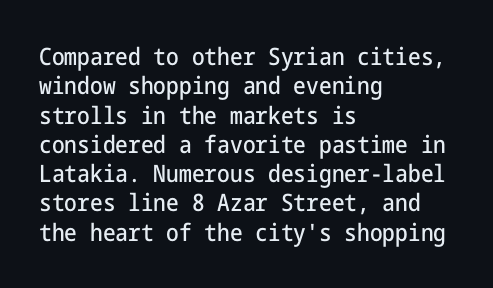
The lettering stays uniformly vertical, giving the passage a roman look. The letterforms sit shoulder to shoulder at normal distance. The setting favours the left margin, as ordinary paragraphs usually do. Decoration check: the copy has no underline.
